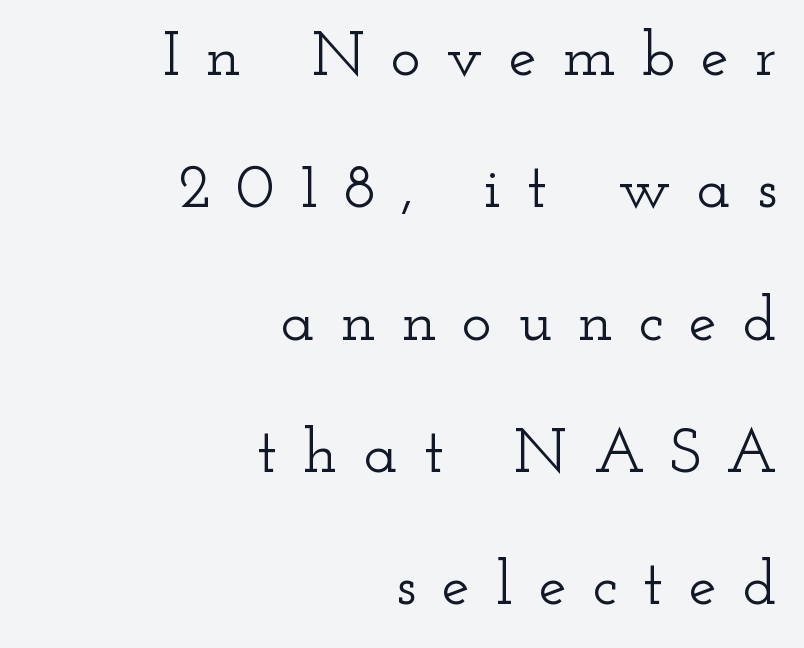
Q: Is the text italic (slanted)? A: No, it is upright.
Q: Is the typeface a serif or a sans-serif typeface? A: Serif.
Q: Is the text underlined? A: No.
Q: How is the paragraph aligned? A: Right-aligned.
Q: Is the spacing between letters normal or unusually wide? A: Unusually wide.
Q: Is the spacing between lines tight, normal or loose? A: Loose.
Q: Width (condensed, normal, or wide)? A: Wide.
Q: Stroke contrast? A: Low.
Q: x-height? A: Small.
Q: Monospaced? A: No.
